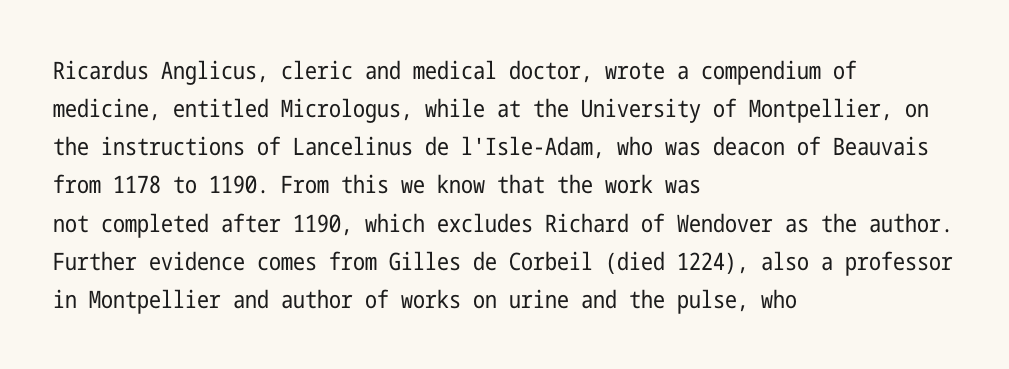
Q: Is the text bold? A: No.
Q: Is the text italic (slanted)? A: No, it is upright.
Q: Is the text underlined? A: No.
Q: How is the paragraph aligned? A: Left-aligned.
Q: Is the spacing between letters normal or unusually wide? A: Normal.
Q: Is the spacing between lines tight, normal or loose? A: Normal.
